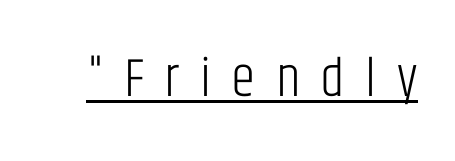
{"serif": "no", "italic": "no", "bold": "no", "weight": "light", "width": "condensed", "stroke_contrast": "low", "x_height": "large", "monospaced": "no", "underline": "yes", "letter_spacing": "wide", "letter_spacing_em": 0.37, "glyph_px": 55}
